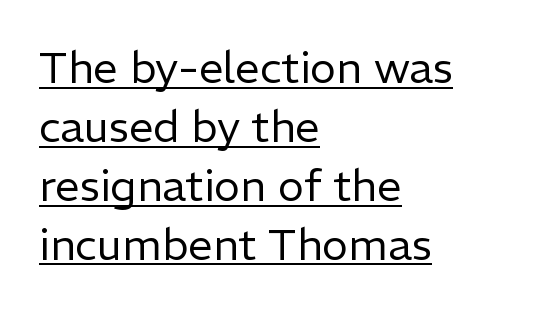
These lines are rendered in a variable-pitch font. Weight: not bold — regular or lighter. Does the copy run flush right? No — it runs flush left. Compared with undecorated copy, this sample adds a rule below the words.
